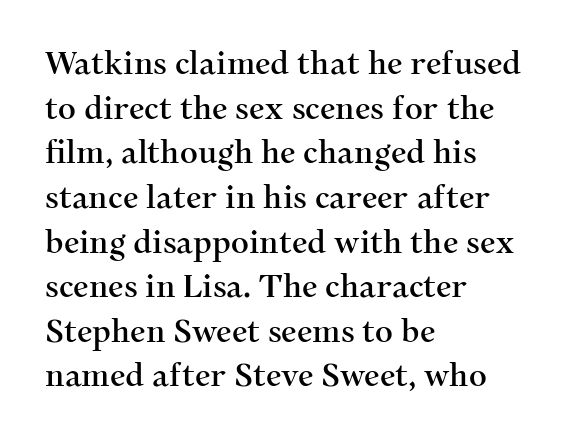
Q: Is the text italic (slanted)? A: No, it is upright.
Q: Is the typeface a serif or a sans-serif typeface? A: Serif.
Q: Is the text underlined? A: No.
Q: How is the paragraph aligned? A: Left-aligned.
Q: Is the spacing between letters normal or unusually wide? A: Normal.
Q: Is the spacing between lines tight, normal or loose? A: Normal.
Q: Width (condensed, normal, or wide)? A: Normal.
Q: Stroke contrast? A: Medium.
Q: x-height? A: Medium.
Q: Monospaced? A: No.
